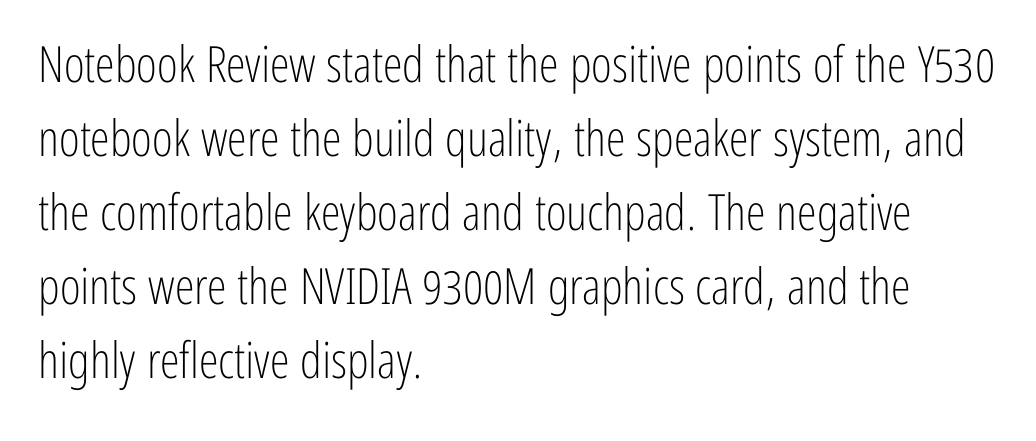
Q: Is the text bold? A: No.
Q: Is the text italic (slanted)? A: No, it is upright.
Q: Is the typeface a serif or a sans-serif typeface? A: Sans-serif.
Q: Is the text underlined? A: No.
Q: How is the paragraph aligned? A: Left-aligned.
Q: Is the spacing between letters normal or unusually wide? A: Normal.
Q: Is the spacing between lines tight, normal or loose? A: Normal.
Q: Width (condensed, normal, or wide)? A: Condensed.
Q: Stroke contrast? A: Low.
Q: x-height? A: Medium.
Q: Monospaced? A: No.
